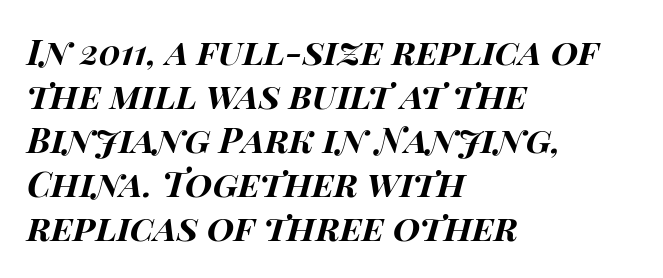
Unmarked baselines from the first word to the last. Character widths vary here, with narrow letters taking less room than wide ones. The rendering anchors every line to the left-hand side. Notice how thick the strokes are: this is what a full bold looks like. There's an unmistakable incline to the writing here.
